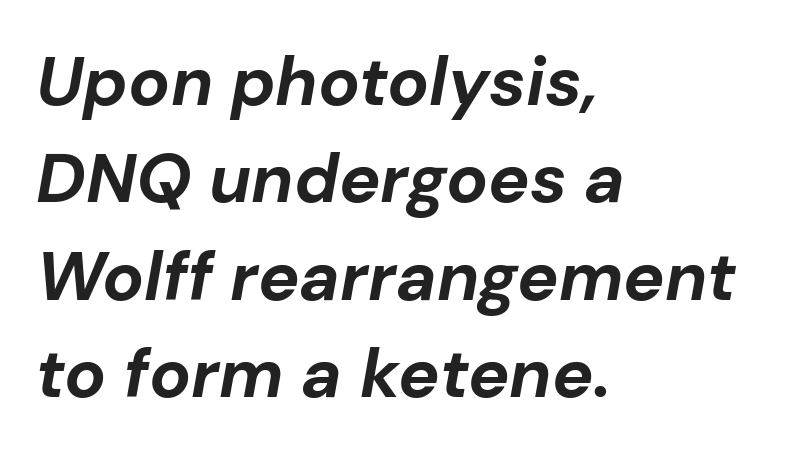
The space between consecutive lines is moderate. Yep, that's italic — everything's leaning. You'd pick this weight for a headline — it's a proper bold. Does the copy run flush right? No — it runs flush left.
